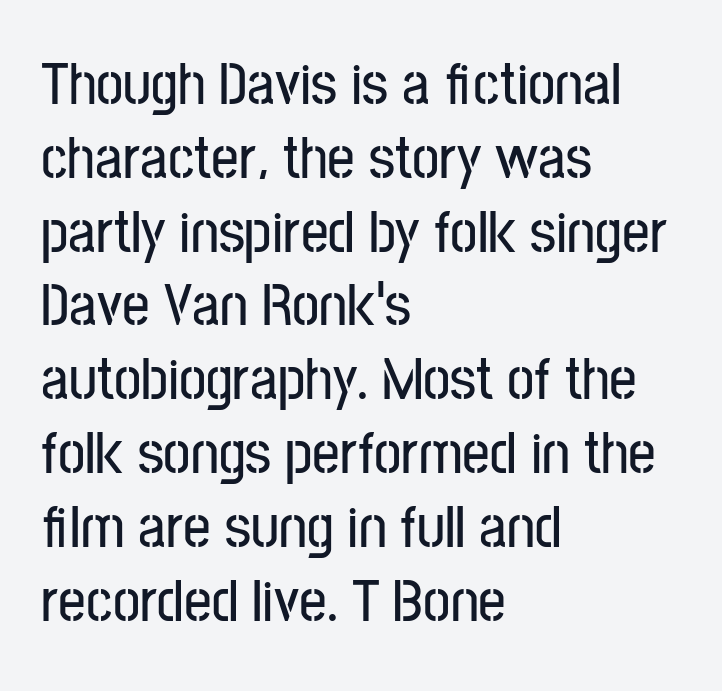
Q: Is the text italic (slanted)? A: No, it is upright.
Q: Is the typeface a serif or a sans-serif typeface? A: Sans-serif.
Q: Is the text underlined? A: No.
Q: How is the paragraph aligned? A: Left-aligned.
Q: Is the spacing between letters normal or unusually wide? A: Normal.
Q: Width (condensed, normal, or wide)? A: Condensed.
Q: Stroke contrast? A: Low.
Q: x-height? A: Medium.
Q: Monospaced? A: No.
